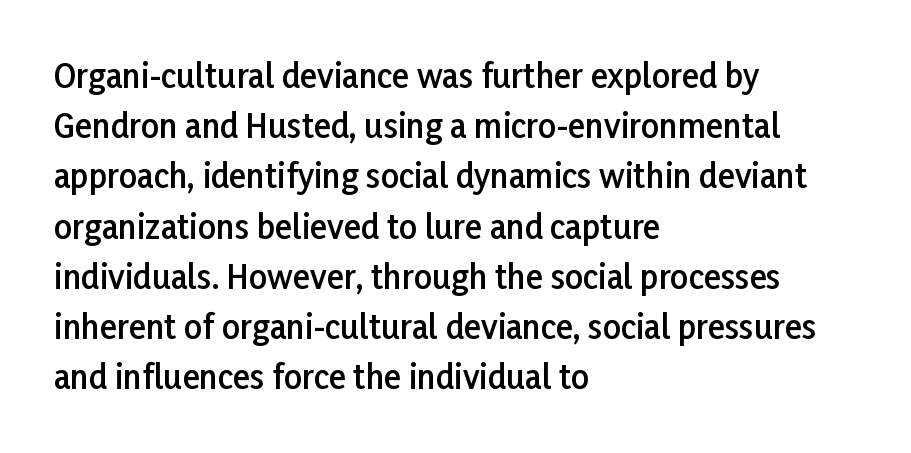
The lettering stays uniformly vertical, giving the passage a roman look. This rendering leaves character spacing at its baseline value. Just letters on the line, the space beneath them empty. Semibold letterforms, between regular and bold. Note: no serifs on the glyphs.
